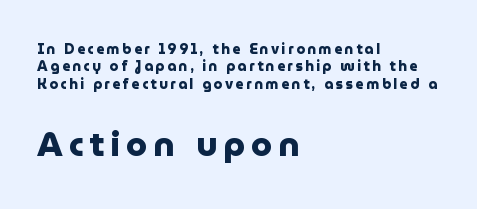
Q: Is the text bold? A: Yes.
Q: Is the text italic (slanted)? A: No, it is upright.
Q: Is the typeface a serif or a sans-serif typeface? A: Sans-serif.
Q: Is the text underlined? A: No.
Q: How is the paragraph aligned? A: Left-aligned.
Q: Is the spacing between lines tight, normal or loose? A: Normal.
Q: Which block of text is set in a larger size, the first (top) or the second (bottom)? A: The second (bottom) one.
Q: Width (condensed, normal, or wide)? A: Normal.
Q: Stroke contrast? A: Low.
Q: x-height? A: Medium.
Q: Monospaced? A: No.
